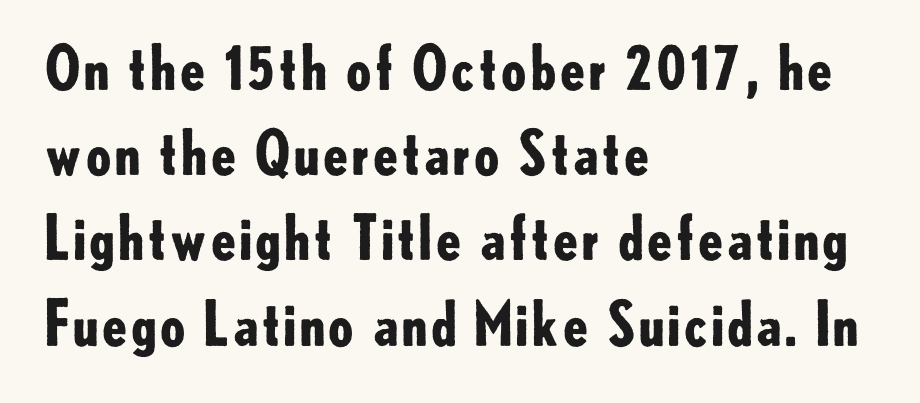
This is sans-serif lettering, the kind often seen on screens and signage. This sample is left-justified, so line endings fall wherever the words run out. I'd describe the lettering as bold — thick and assertive. The baseline area is clear. Rows of type keep a routine distance in the vertical direction. Looks like regular typesetting: each glyph gets only the width it needs.
